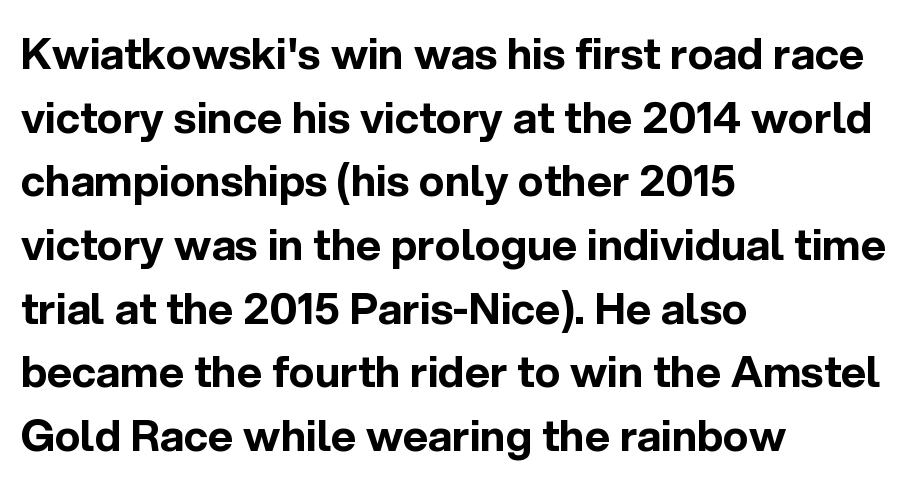
The image shows 43 px bold sans-serif type, upright; set left-aligned, normal line spacing (1.48x), normal letter spacing, not underlined; a medium x-height.
